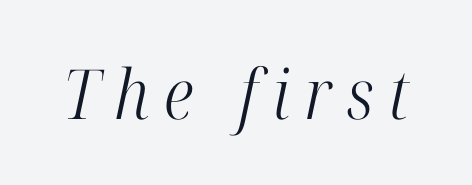
The image shows 69 px light, condensed serif type, italic (leaning right); set unusually wide letter spacing (+0.21 em), not underlined; high stroke contrast and a medium x-height.
